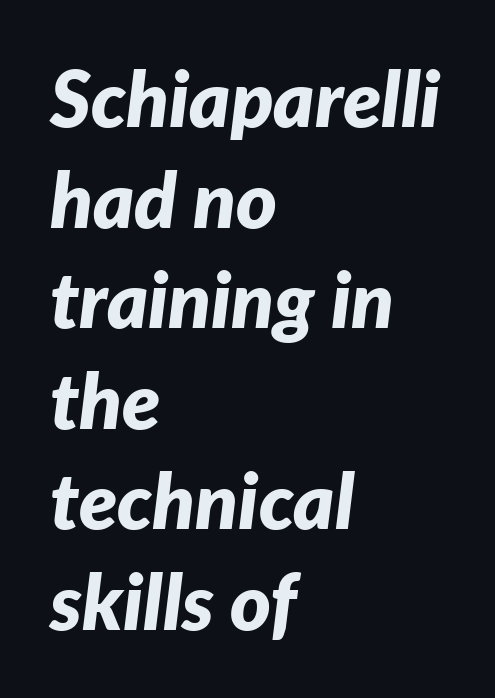
Heft: maximum for text — a bold. You can tell it's italic because the verticals aren't actually vertical. The designer left line spacing at the default. The passage shown is not underscored anywhere. How are the letters spaced? Ordinarily, with no added tracking.
